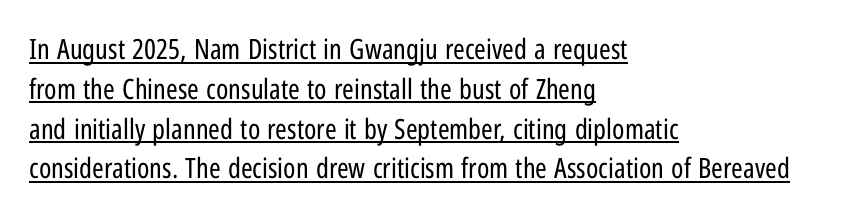
A typographer would call this underscored text. Does extra space separate the letters? No, they use regular spacing. Left-aligned paragraph, ragged on the right. Stems here are at most as thick as an everyday book face.
